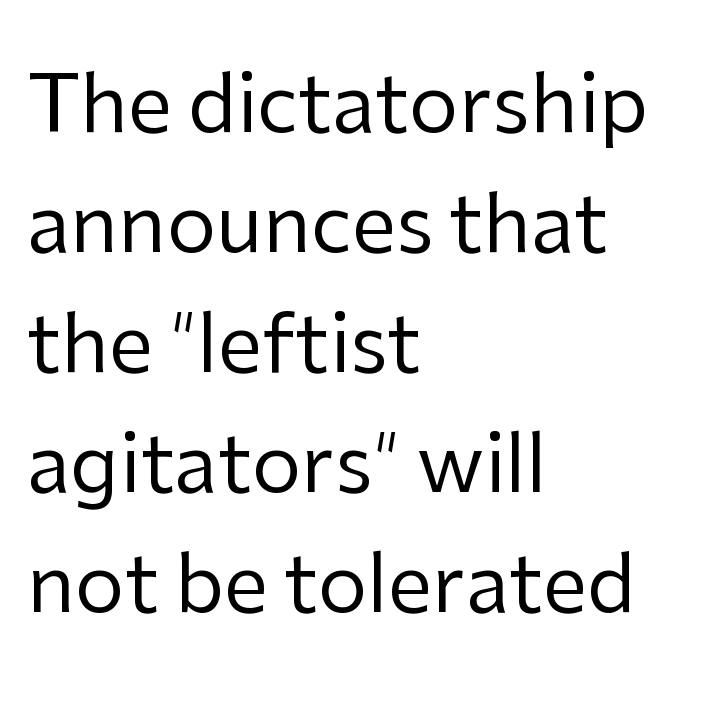
Q: Is the text bold? A: No.
Q: Is the text italic (slanted)? A: No, it is upright.
Q: Is the typeface a serif or a sans-serif typeface? A: Sans-serif.
Q: Is the text underlined? A: No.
Q: How is the paragraph aligned? A: Left-aligned.
Q: Is the spacing between letters normal or unusually wide? A: Normal.
Q: Is the spacing between lines tight, normal or loose? A: Normal.
Q: Width (condensed, normal, or wide)? A: Normal.
Q: Stroke contrast? A: Low.
Q: x-height? A: Medium.
Q: Monospaced? A: No.
